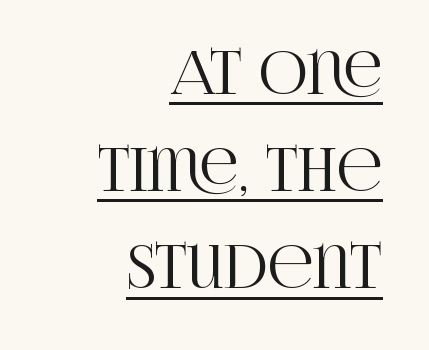
Q: Is the text italic (slanted)? A: No, it is upright.
Q: Is the typeface a serif or a sans-serif typeface? A: Serif.
Q: Is the text underlined? A: Yes.
Q: How is the paragraph aligned? A: Right-aligned.
Q: Is the spacing between letters normal or unusually wide? A: Normal.
Q: Is the spacing between lines tight, normal or loose? A: Normal.
Q: Width (condensed, normal, or wide)? A: Condensed.
Q: Stroke contrast? A: High.
Q: x-height? A: Large.
Q: Monospaced? A: No.
